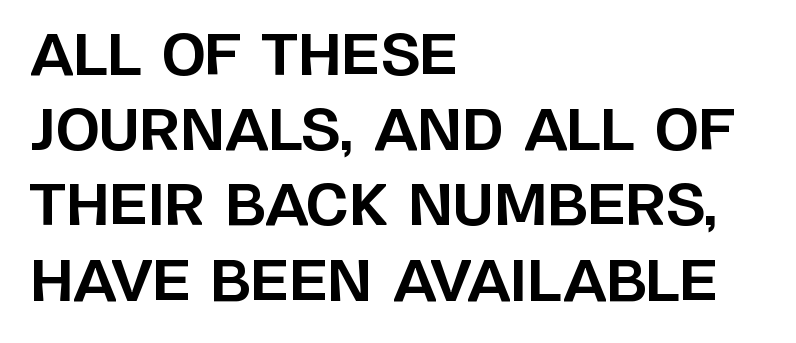
Q: Is the text bold? A: Yes.
Q: Is the text italic (slanted)? A: No, it is upright.
Q: Is the typeface a serif or a sans-serif typeface? A: Sans-serif.
Q: Is the text underlined? A: No.
Q: How is the paragraph aligned? A: Left-aligned.
Q: Is the spacing between letters normal or unusually wide? A: Normal.
Q: Is the spacing between lines tight, normal or loose? A: Normal.
Q: Width (condensed, normal, or wide)? A: Normal.
Q: Stroke contrast? A: Low.
Q: x-height? A: Large.
Q: Monospaced? A: No.
